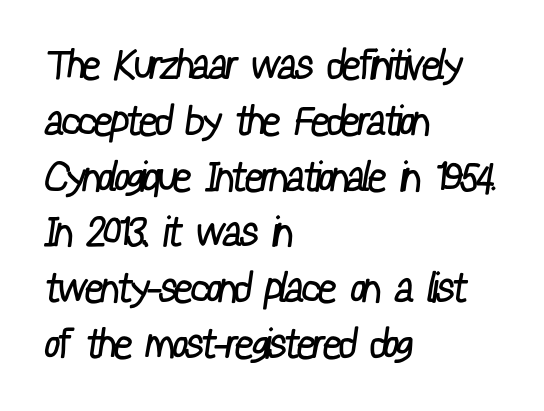
{"serif": "no", "bold": "no", "weight": "regular", "width": "condensed", "stroke_contrast": "low", "x_height": "medium", "monospaced": "no", "underline": "no", "align": "left", "line_spacing": "normal", "line_spacing_ratio": 1.36, "letter_spacing": "normal", "letter_spacing_em": 0.0, "glyph_px": 41}
